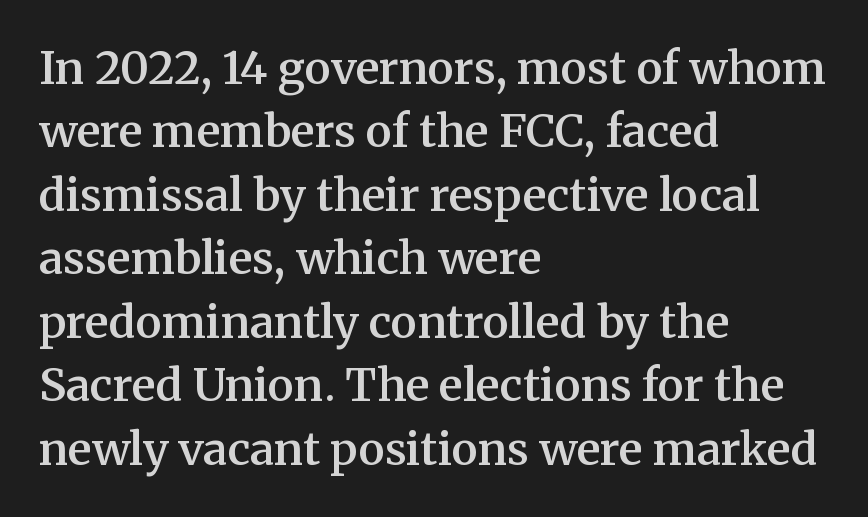
Q: Is the text bold? A: Semi-bold.
Q: Is the text italic (slanted)? A: No, it is upright.
Q: Is the typeface a serif or a sans-serif typeface? A: Serif.
Q: Is the text underlined? A: No.
Q: How is the paragraph aligned? A: Left-aligned.
Q: Is the spacing between letters normal or unusually wide? A: Normal.
Q: Is the spacing between lines tight, normal or loose? A: Normal.
Q: Width (condensed, normal, or wide)? A: Normal.
Q: Stroke contrast? A: Medium.
Q: x-height? A: Medium.
Q: Monospaced? A: No.
